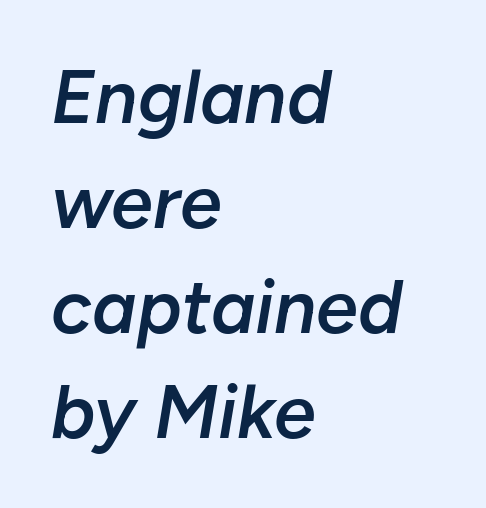
Moderately thickened strokes mark this as semibold type. If you measured baseline to baseline, you'd find a middling distance. Here the designer chose a conventional face with non-uniform glyph widths. Letter spacing: default.
